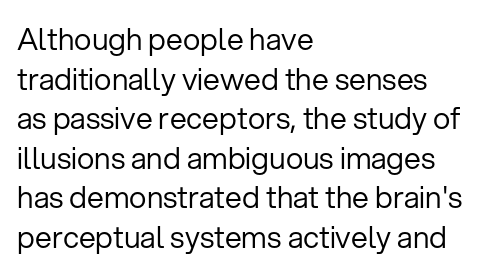
Each letter keeps its own natural width here, so spacing adapts to shape. Line beginnings align vertically; line endings do not. The characters display no serif detailing; their extremities are plain. The designer left line spacing at the default. Honestly, there is no underline to notice here at all.
